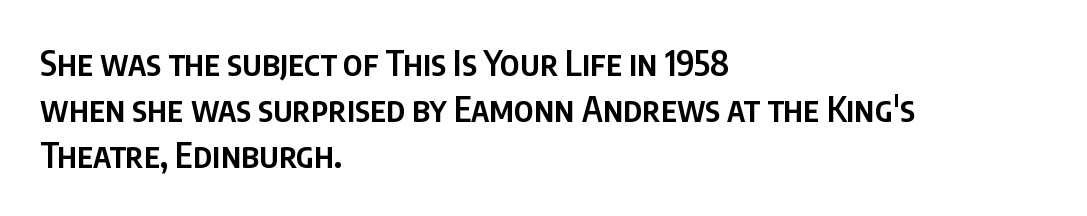
{"serif": "no", "italic": "no", "bold": "semi", "weight": "semibold", "width": "condensed", "stroke_contrast": "low", "x_height": "large", "monospaced": "no", "underline": "no", "align": "left", "line_spacing": "normal", "line_spacing_ratio": 1.35, "letter_spacing": "normal", "letter_spacing_em": 0.0, "glyph_px": 34}
